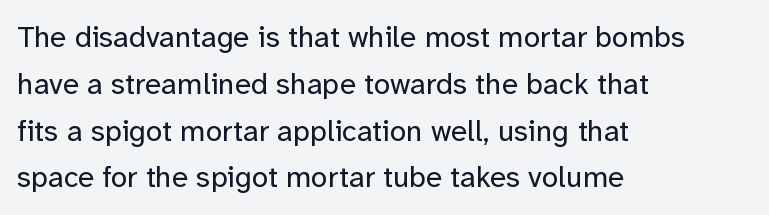
Q: Is the text bold? A: No.
Q: Is the text italic (slanted)? A: No, it is upright.
Q: Is the typeface a serif or a sans-serif typeface? A: Sans-serif.
Q: Is the text underlined? A: No.
Q: How is the paragraph aligned? A: Left-aligned.
Q: Is the spacing between letters normal or unusually wide? A: Normal.
Q: Is the spacing between lines tight, normal or loose? A: Normal.
Q: Width (condensed, normal, or wide)? A: Normal.
Q: Stroke contrast? A: Low.
Q: x-height? A: Medium.
Q: Monospaced? A: No.
